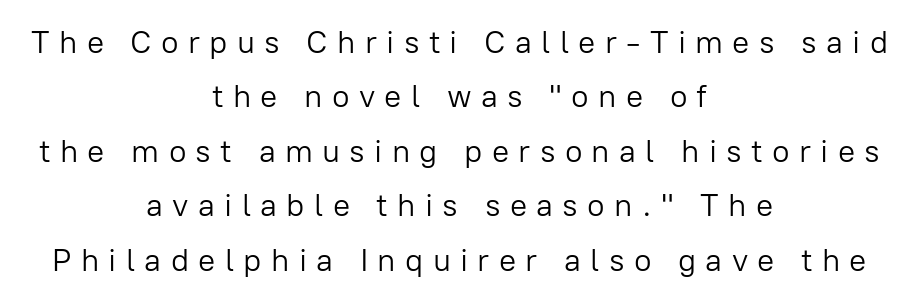
{"serif": "no", "italic": "no", "bold": "no", "weight": "light", "width": "normal", "stroke_contrast": "low", "x_height": "medium", "monospaced": "no", "underline": "no", "align": "center", "line_spacing": "normal", "line_spacing_ratio": 1.7, "letter_spacing": "wide", "letter_spacing_em": 0.29, "glyph_px": 32}
